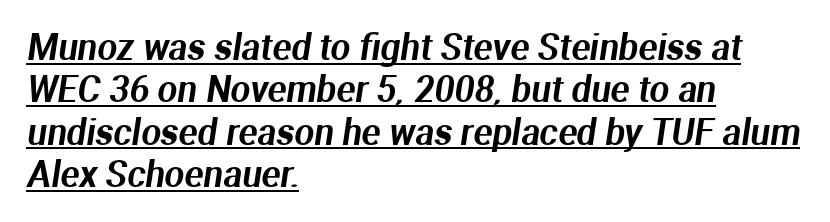
Q: Is the typeface a serif or a sans-serif typeface? A: Sans-serif.
Q: Is the text underlined? A: Yes.
Q: How is the paragraph aligned? A: Left-aligned.
Q: Is the spacing between letters normal or unusually wide? A: Normal.
Q: Width (condensed, normal, or wide)? A: Normal.
Q: Stroke contrast? A: Medium.
Q: x-height? A: Medium.
Q: Monospaced? A: No.
